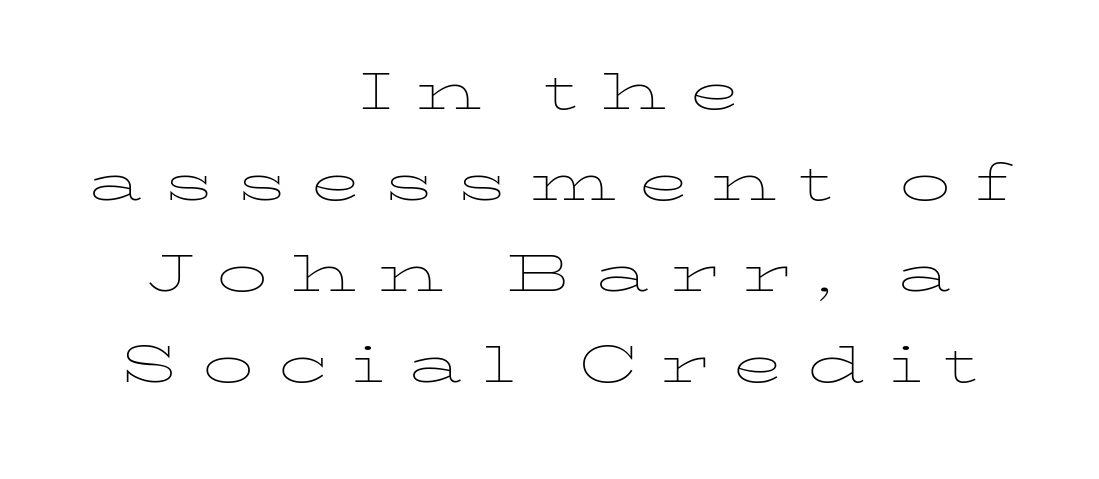
What stands out about the letter spacing? Its width — letters are far apart. The space directly below the letters is spotless. The lettering stays uniformly vertical, giving the passage a roman look. In terms of leading, this rendering sits right in the middle. Nothing heavy about these letters — not bold at all. Compared with a flush-left layout, this one balances lines on the center instead.
